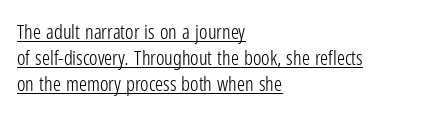
Q: Is the text bold? A: No.
Q: Is the text italic (slanted)? A: No, it is upright.
Q: Is the text underlined? A: Yes.
Q: How is the paragraph aligned? A: Left-aligned.
Q: Is the spacing between letters normal or unusually wide? A: Normal.
Q: Is the spacing between lines tight, normal or loose? A: Normal.
